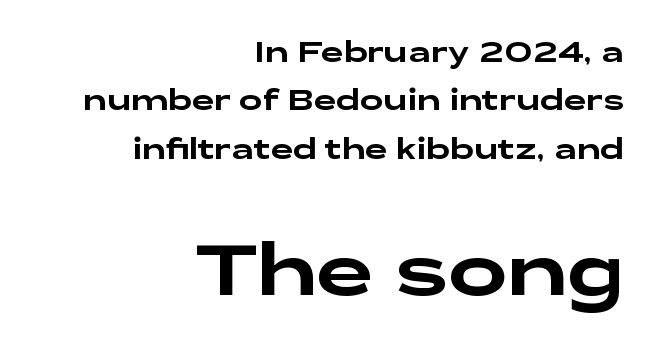
It's the straight-up-and-down kind of type. The rendering enlarges the type as you move from the upper chunk to the lower. What stands out about the letter spacing? Nothing — it is the standard amount. Each letter keeps its own natural width here, so spacing adapts to shape.
